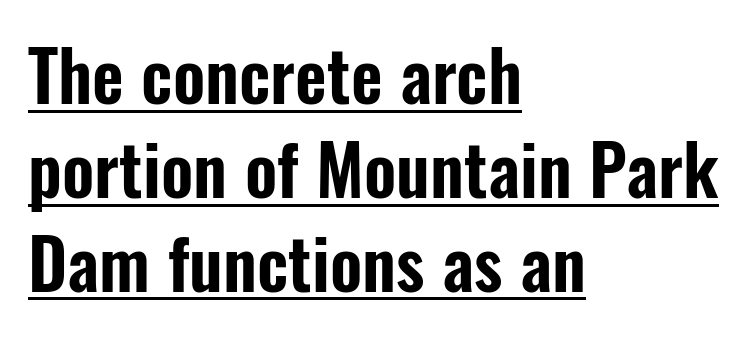
The letters advance in unequal steps, a hallmark of proportional type. Teacher's note: observe the even left margin — that is flush-left alignment. The face used here appears with an underline applied. Look at the bottom of the vertical strokes: they stop flat, with no serifs.
